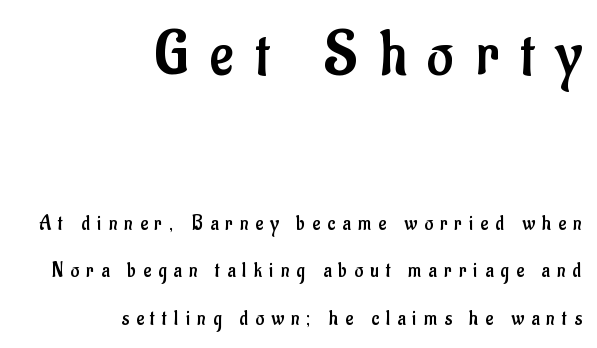
Q: Is the text bold? A: No.
Q: Is the text italic (slanted)? A: No, it is upright.
Q: Is the typeface a serif or a sans-serif typeface? A: Sans-serif.
Q: Is the text underlined? A: No.
Q: How is the paragraph aligned? A: Right-aligned.
Q: Is the spacing between letters normal or unusually wide? A: Unusually wide.
Q: Is the spacing between lines tight, normal or loose? A: Loose.
Q: Which block of text is set in a larger size, the first (top) or the second (bottom)? A: The first (top) one.
Q: Width (condensed, normal, or wide)? A: Condensed.
Q: Stroke contrast? A: Low.
Q: x-height? A: Small.
Q: Monospaced? A: No.
